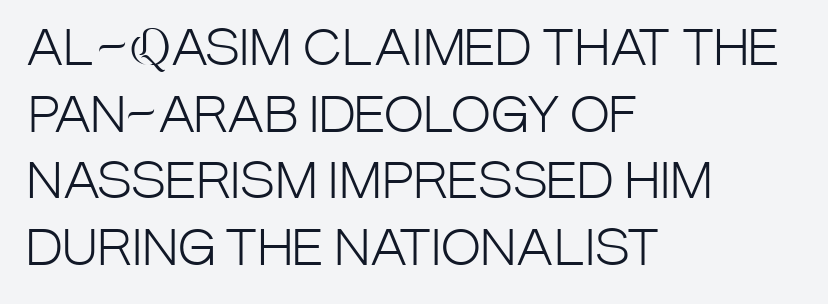
Horizontal alignment here is leftward, the default for most running prose. Successive baselines arrive at the customary interval. These lines were composed using upright roman letters. The letterforms sit shoulder to shoulder at normal distance.
